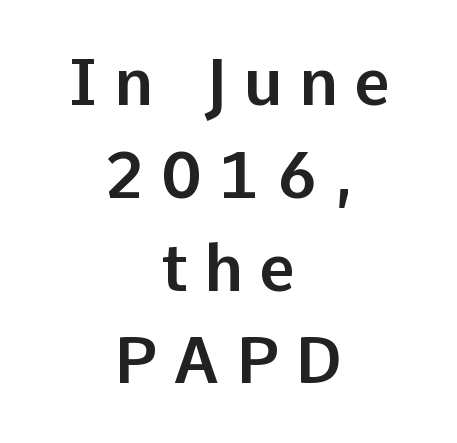
Q: Is the text italic (slanted)? A: No, it is upright.
Q: Is the typeface a serif or a sans-serif typeface? A: Sans-serif.
Q: Is the text underlined? A: No.
Q: How is the paragraph aligned? A: Centered.
Q: Is the spacing between letters normal or unusually wide? A: Unusually wide.
Q: Is the spacing between lines tight, normal or loose? A: Normal.
Q: Width (condensed, normal, or wide)? A: Normal.
Q: Stroke contrast? A: Low.
Q: x-height? A: Medium.
Q: Monospaced? A: No.
